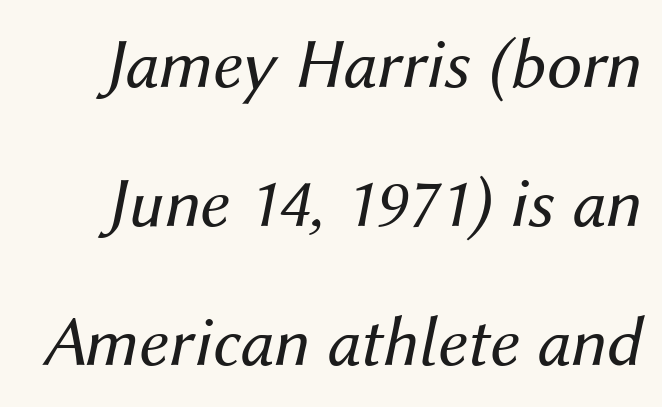
{"italic": "yes", "lean": "right", "slant_degrees": 12, "bold": "no", "weight": "regular", "width": "normal", "stroke_contrast": "medium", "x_height": "medium", "monospaced": "no", "underline": "no", "line_spacing": "loose", "line_spacing_ratio": 1.96, "letter_spacing": "normal", "letter_spacing_em": 0.0, "glyph_px": 71}
